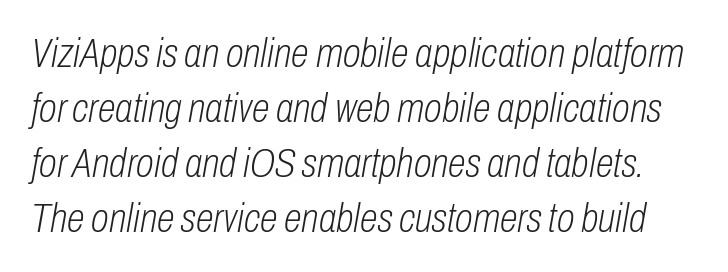
The image shows 41 px light, condensed type, italic (leaning right); set normal line spacing (1.34x), normal letter spacing, not underlined; low stroke contrast and a medium x-height.
